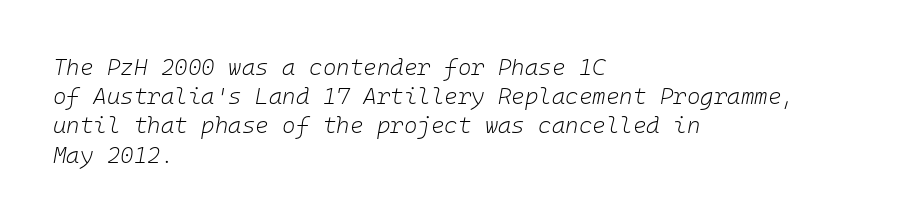
The image shows 23 px text type, italic (leaning right); set left-aligned, normal line spacing (1.27x), normal letter spacing, not underlined.
